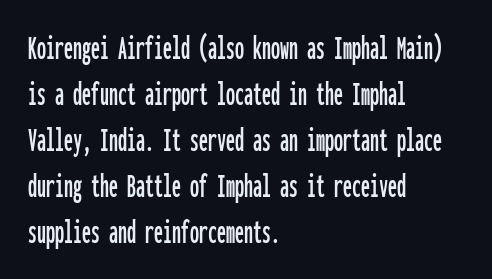
These lines sit exactly where default settings would place them. Does the type have serifs? No, each stem ends abruptly. Posture: vertical. These lines are rendered in a fixed-pitch font. The space directly below the letters is spotless. Each line starts at the same left margin while the right side varies.
